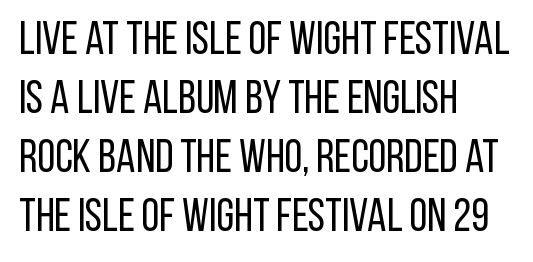
The image shows 46 px regular-weight, condensed sans-serif type, upright; set left-aligned, normal line spacing (1.28x), normal letter spacing, not underlined; low stroke contrast and a large x-height.
